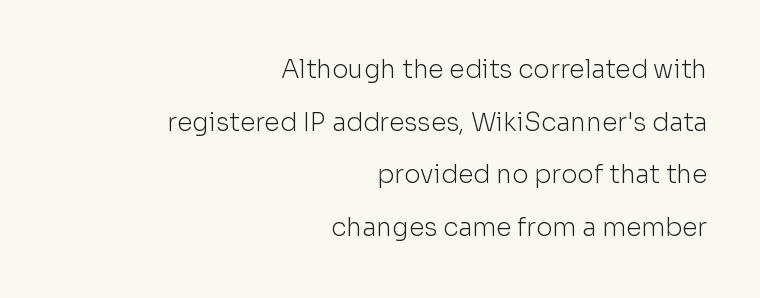
The image shows 25 px text type, upright; set right-aligned, loose line spacing (2.11x), normal letter spacing, not underlined.
